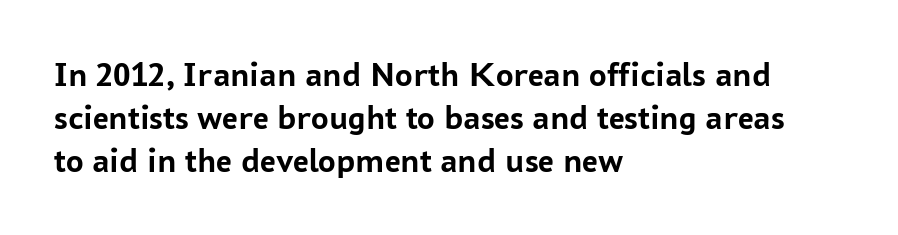
Students, this is bold: see how much ink each stroke carries. These lines stack with their left ends in a neat column. Any mark beneath the type? The region is blank. Grotesque or geometric, the face here clearly has no serifs.
